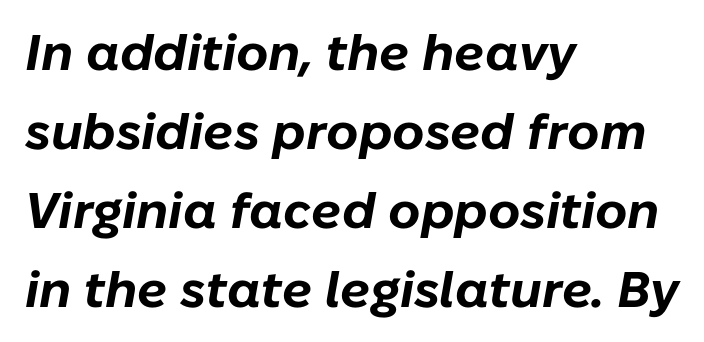
The image shows 50 px bold type, italic (leaning right); set left-aligned, normal line spacing (1.58x), normal letter spacing, not underlined; low stroke contrast and a medium x-height.
